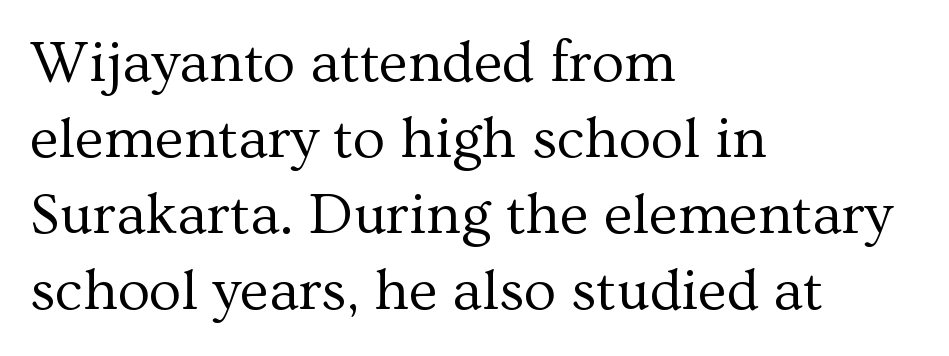
{"serif": "yes", "italic": "no", "bold": "no", "weight": "regular", "width": "normal", "stroke_contrast": "medium", "x_height": "medium", "monospaced": "no", "underline": "no", "align": "left", "line_spacing": "normal", "line_spacing_ratio": 1.29, "letter_spacing": "normal", "letter_spacing_em": 0.0, "glyph_px": 59}
